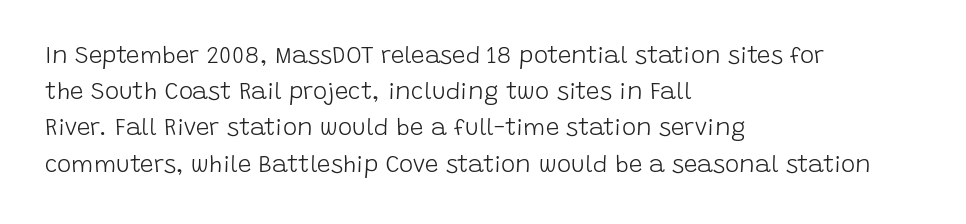
The image shows 24 px text type, upright; set left-aligned, normal line spacing (1.51x), normal letter spacing, not underlined.
